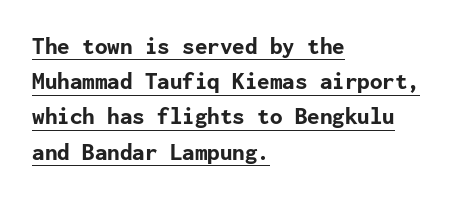
In CSS terms this would be text-align: left. Typographic density is high because the face is bold. The specimen includes a rule beneath the text block's lines. The rendering keeps characters at their native spacing. Posture: vertical.
